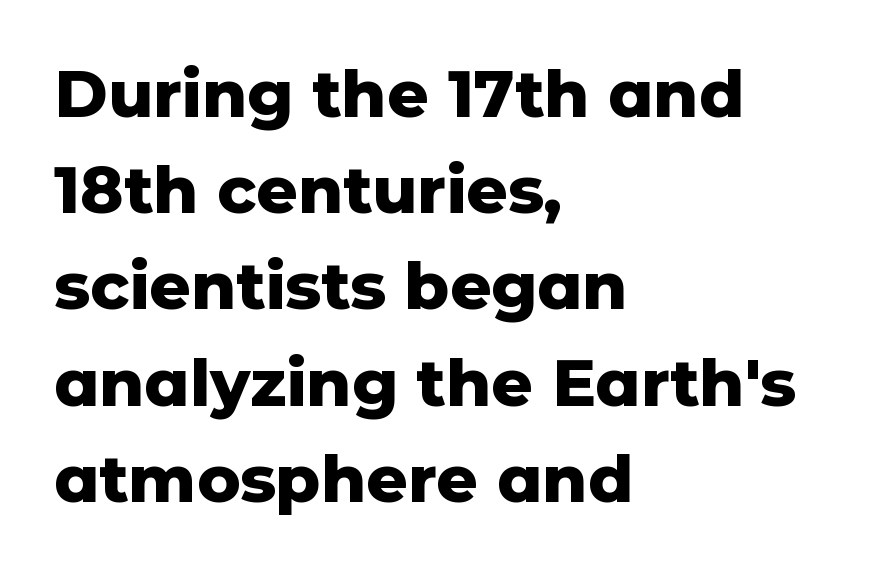
{"serif": "no", "italic": "no", "bold": "yes", "weight": "heavy", "width": "normal", "stroke_contrast": "low", "x_height": "medium", "monospaced": "no", "underline": "no", "align": "left", "line_spacing": "normal", "line_spacing_ratio": 1.48, "letter_spacing": "normal", "letter_spacing_em": 0.0, "glyph_px": 65}
